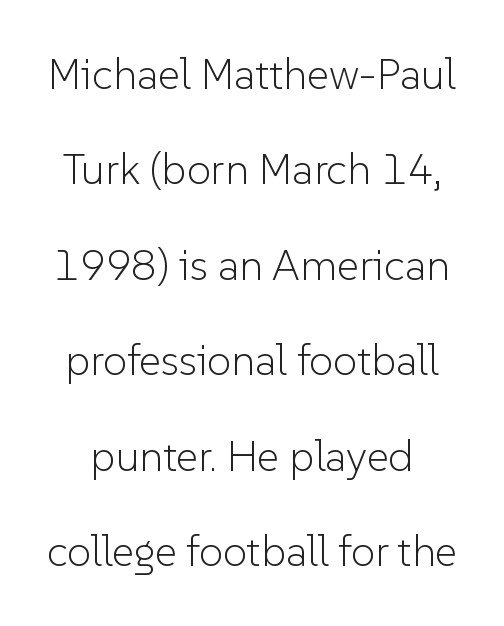
The passage shown is typed in a proportional face where columns would drift. Stroke terminals: plain, sans-serif. Has an underline been added? It has not. How are the letters spaced? Ordinarily, with no added tracking.
